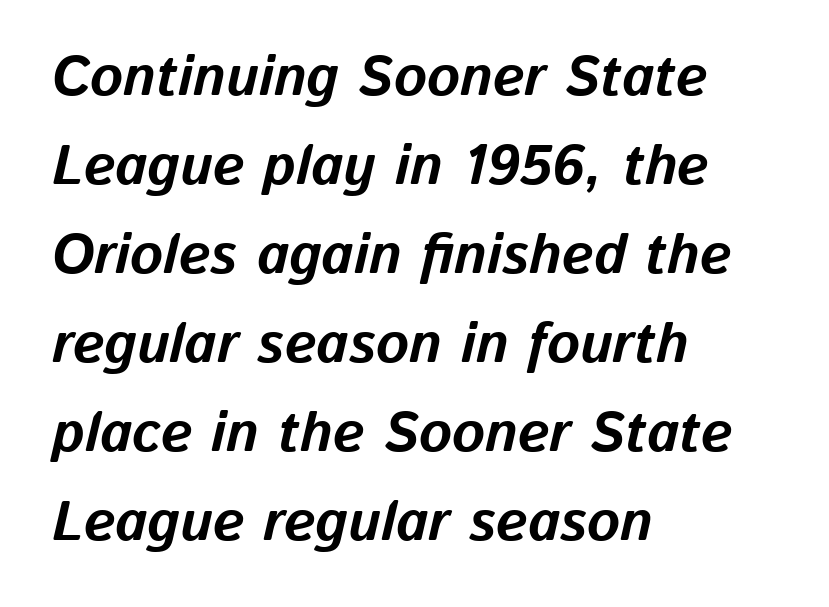
{"italic": "yes", "lean": "right", "slant_degrees": 13, "bold": "yes", "weight": "bold", "width": "normal", "stroke_contrast": "low", "x_height": "medium", "monospaced": "no", "underline": "no", "align": "left", "line_spacing": "normal", "line_spacing_ratio": 1.59, "letter_spacing": "normal", "letter_spacing_em": 0.0, "glyph_px": 56}
